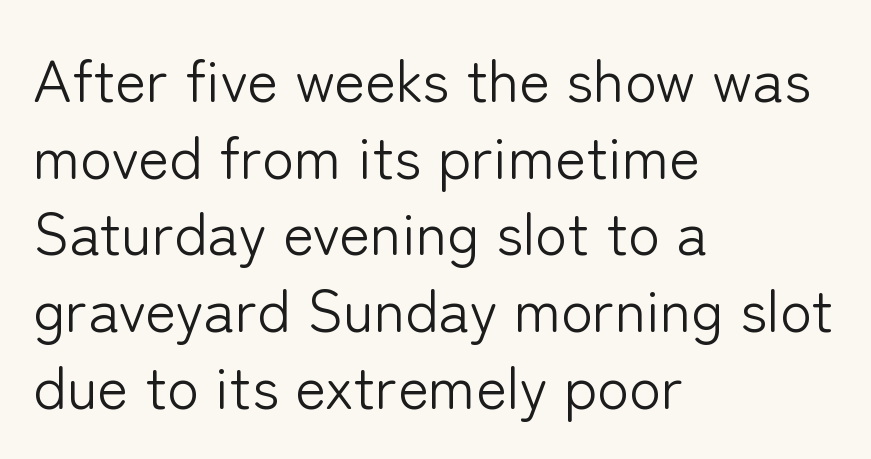
The image shows 59 px light sans-serif type, upright; set left-aligned, normal line spacing (1.3x), normal letter spacing, not underlined; low stroke contrast and a medium x-height.
